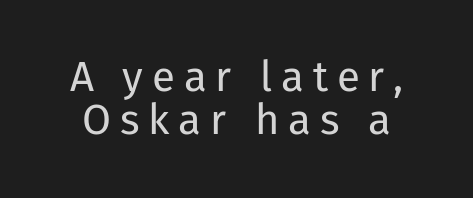
{"serif": "no", "italic": "no", "bold": "no", "weight": "regular", "width": "normal", "stroke_contrast": "low", "x_height": "medium", "monospaced": "no", "underline": "no", "line_spacing": "tight", "line_spacing_ratio": 1.03, "letter_spacing": "wide", "letter_spacing_em": 0.21, "glyph_px": 42}
